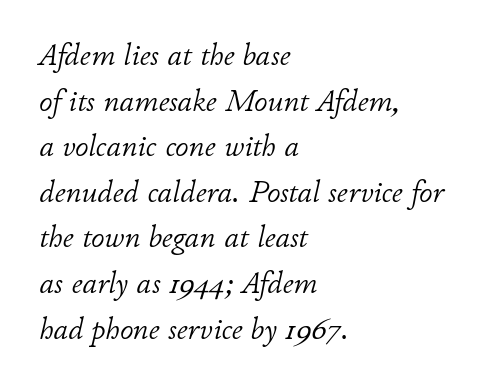
Q: Is the text bold? A: No.
Q: Is the text italic (slanted)? A: Yes, it leans right by about 11 degrees.
Q: Is the text underlined? A: No.
Q: How is the paragraph aligned? A: Left-aligned.
Q: Is the spacing between letters normal or unusually wide? A: Normal.
Q: Is the spacing between lines tight, normal or loose? A: Normal.
Q: Width (condensed, normal, or wide)? A: Normal.
Q: Stroke contrast? A: Low.
Q: x-height? A: Small.
Q: Monospaced? A: No.
